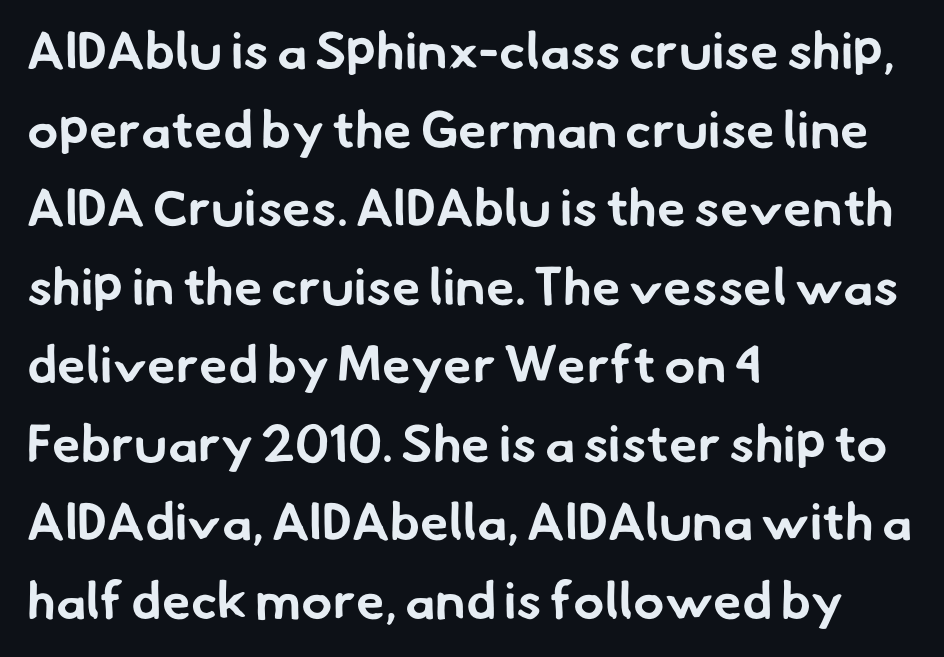
Q: Is the text bold? A: Yes.
Q: Is the typeface a serif or a sans-serif typeface? A: Sans-serif.
Q: Is the text underlined? A: No.
Q: How is the paragraph aligned? A: Left-aligned.
Q: Is the spacing between letters normal or unusually wide? A: Normal.
Q: Is the spacing between lines tight, normal or loose? A: Normal.
Q: Width (condensed, normal, or wide)? A: Normal.
Q: Stroke contrast? A: Low.
Q: x-height? A: Small.
Q: Monospaced? A: No.
